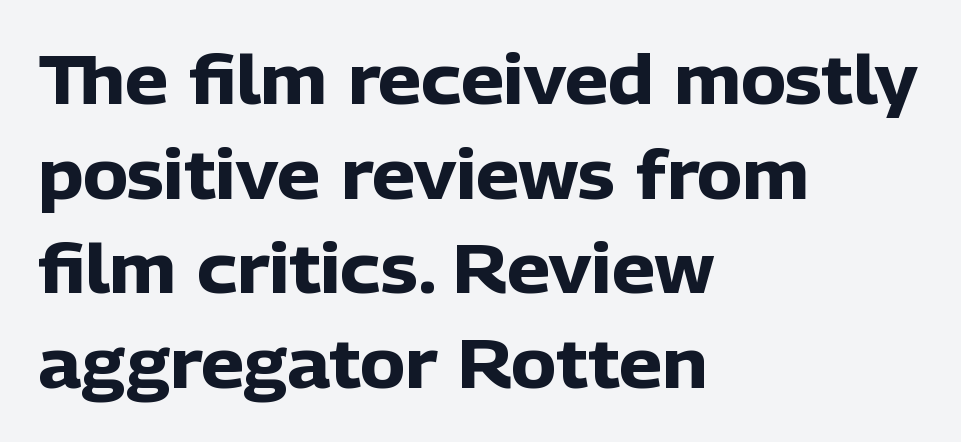
The letters are bold, with thick, heavy strokes. Does extra space separate the letters? No, they use regular spacing. Is this a sans? Yes — the strokes have no serifs. Designer's note — italics off, roman on.
